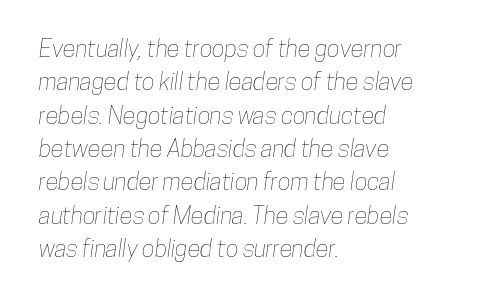
Q: Is the text underlined? A: No.
Q: How is the paragraph aligned? A: Left-aligned.
Q: Is the spacing between letters normal or unusually wide? A: Normal.
Q: Is the spacing between lines tight, normal or loose? A: Normal.
